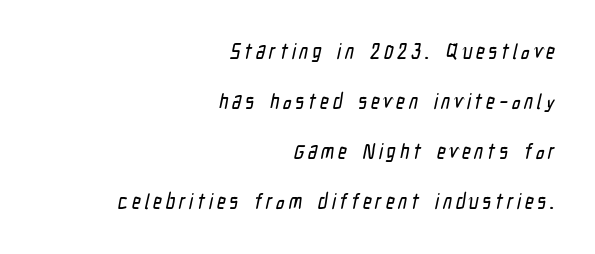
Q: Is the text underlined? A: No.
Q: How is the paragraph aligned? A: Right-aligned.
Q: Is the spacing between lines tight, normal or loose? A: Loose.
